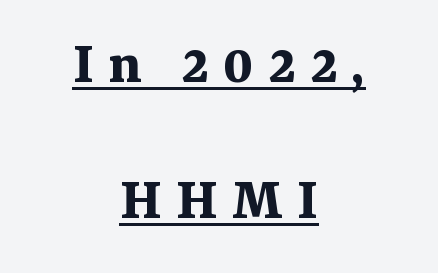
The image shows 61 px bold serif type, upright; set centered, loose line spacing (2.23x), unusually wide letter spacing (+0.23 em), underlined; medium stroke contrast and a medium x-height.
